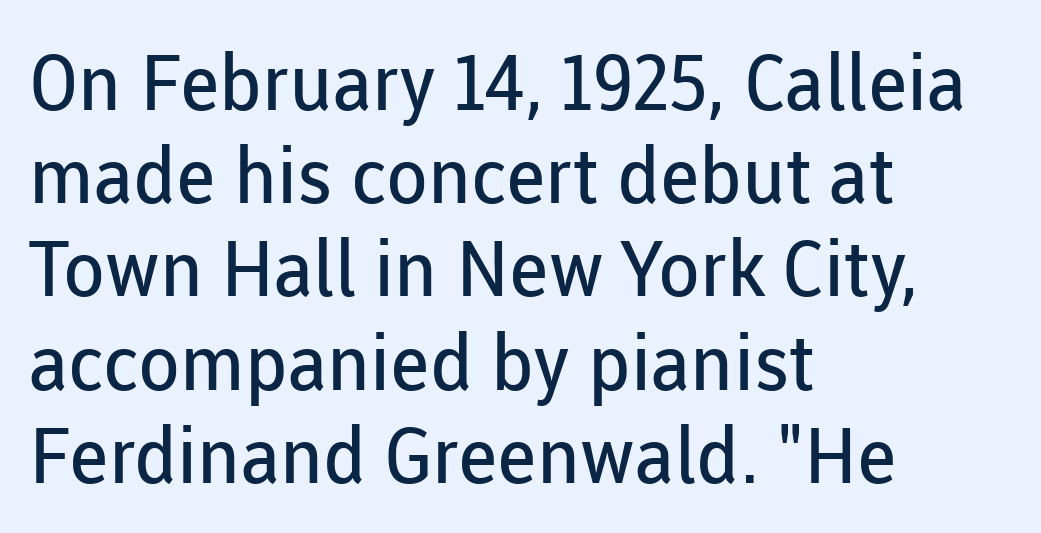
The image shows 77 px regular-weight sans-serif type, upright; set left-aligned, line spacing 1.21x, normal letter spacing, not underlined; low stroke contrast and a medium x-height.
